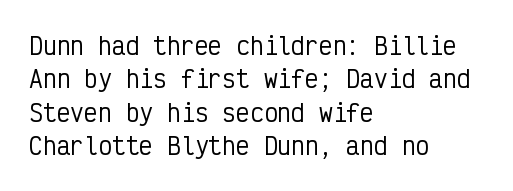
The image shows 23 px text type, upright; set left-aligned, normal line spacing (1.45x), normal letter spacing, not underlined.
